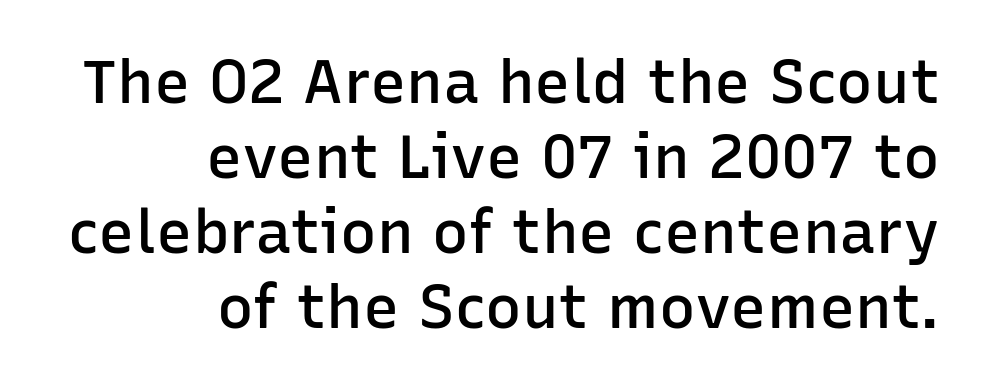
Q: Is the text bold? A: Semi-bold.
Q: Is the text italic (slanted)? A: No, it is upright.
Q: Is the typeface a serif or a sans-serif typeface? A: Sans-serif.
Q: Is the text underlined? A: No.
Q: How is the paragraph aligned? A: Right-aligned.
Q: Is the spacing between letters normal or unusually wide? A: Normal.
Q: Width (condensed, normal, or wide)? A: Normal.
Q: Stroke contrast? A: Low.
Q: x-height? A: Medium.
Q: Monospaced? A: No.
